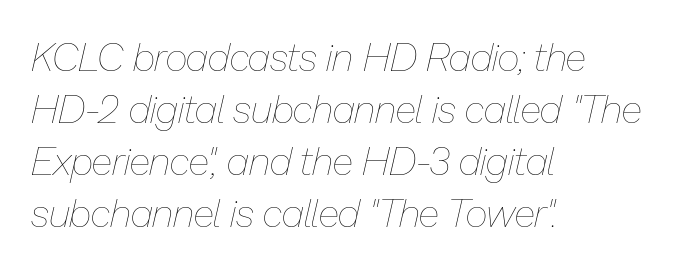
Q: Is the text bold? A: No.
Q: Is the text italic (slanted)? A: Yes, it leans right by about 13 degrees.
Q: Is the text underlined? A: No.
Q: How is the paragraph aligned? A: Left-aligned.
Q: Is the spacing between letters normal or unusually wide? A: Normal.
Q: Is the spacing between lines tight, normal or loose? A: Normal.
Q: Width (condensed, normal, or wide)? A: Normal.
Q: Stroke contrast? A: Low.
Q: x-height? A: Medium.
Q: Monospaced? A: No.
